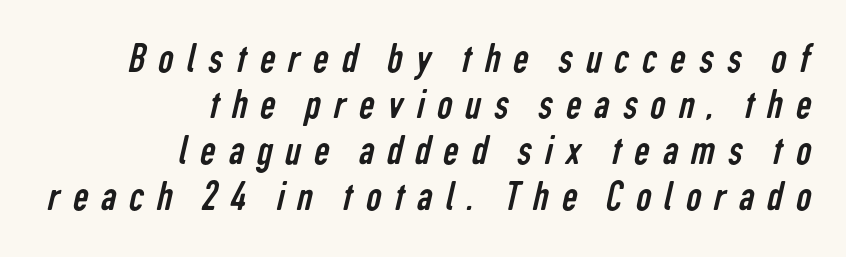
What kind of face is this? One without serifs — a sans. If you measured baseline to baseline, you'd find a short distance. Lines of text with bare space underneath. The rag falls on the left side of this text block. Caption: face not bold, strokes unweighted.
